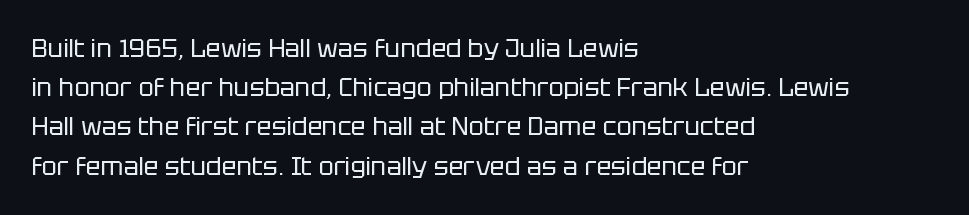
{"italic": "no", "bold": "no", "underline": "no", "align": "left", "line_spacing": "normal", "line_spacing_ratio": 1.57, "letter_spacing": "normal", "letter_spacing_em": 0.0, "glyph_px": 25}
